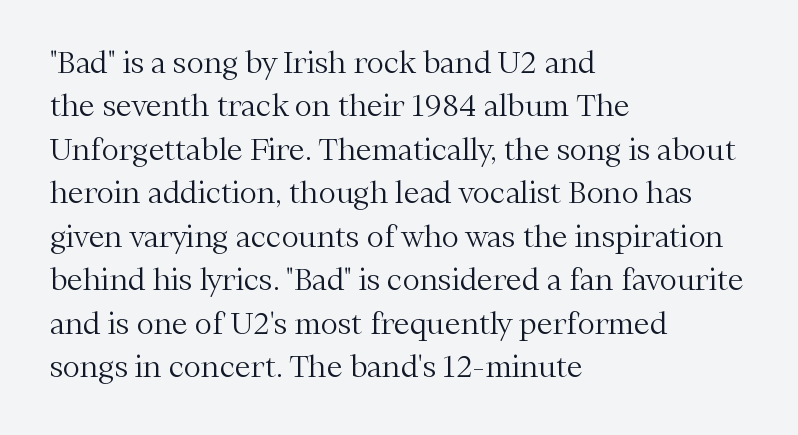
Weight: in the light-to-regular range. Do the letters lean? They stand straight. The glyphs in this specimen are seriffed. The space beneath each line is pristine and unruled. Do the characters align in a grid? No, the font is proportional.
